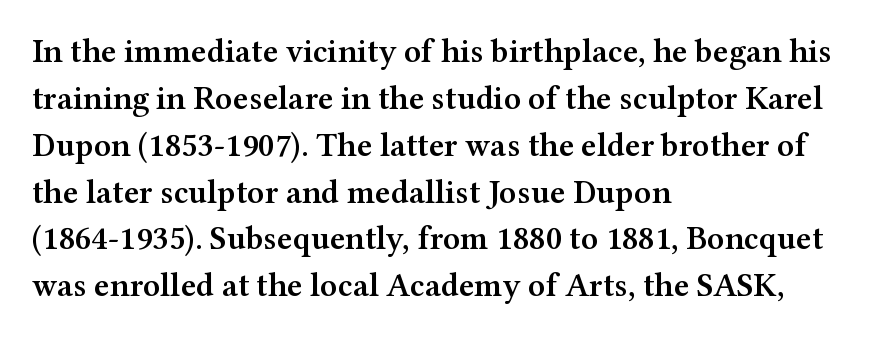
The image shows 33 px semibold, wide serif type, upright; set left-aligned, normal line spacing (1.42x), normal letter spacing, not underlined; medium stroke contrast and a medium x-height.
